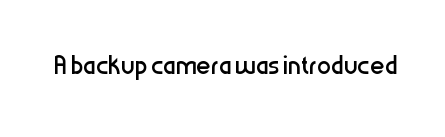
The image shows 35 px regular-weight, condensed sans-serif type, upright; set normal letter spacing, not underlined; low stroke contrast and a medium x-height.
